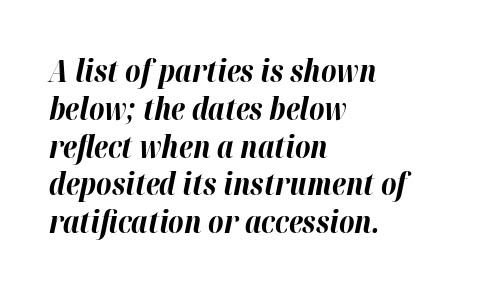
Q: Is the text bold? A: Yes.
Q: Is the text italic (slanted)? A: Yes, it leans right by about 12 degrees.
Q: Is the text underlined? A: No.
Q: How is the paragraph aligned? A: Left-aligned.
Q: Is the spacing between letters normal or unusually wide? A: Normal.
Q: Is the spacing between lines tight, normal or loose? A: Normal.
Q: Width (condensed, normal, or wide)? A: Normal.
Q: Stroke contrast? A: High.
Q: x-height? A: Medium.
Q: Monospaced? A: No.
